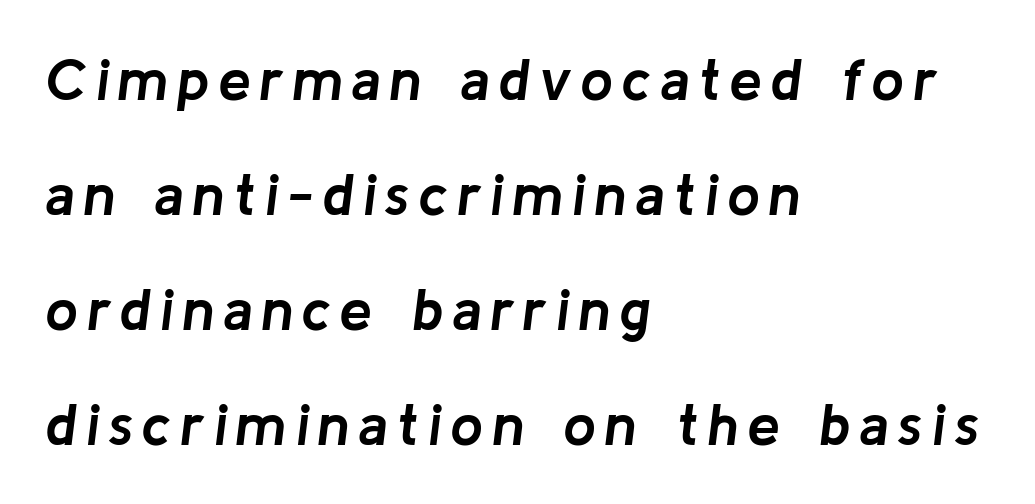
Q: Is the text bold? A: Yes.
Q: Is the text italic (slanted)? A: Yes, it leans right by about 8 degrees.
Q: Is the text underlined? A: No.
Q: How is the paragraph aligned? A: Left-aligned.
Q: Is the spacing between lines tight, normal or loose? A: Loose.
Q: Width (condensed, normal, or wide)? A: Normal.
Q: Stroke contrast? A: Low.
Q: x-height? A: Medium.
Q: Monospaced? A: No.
